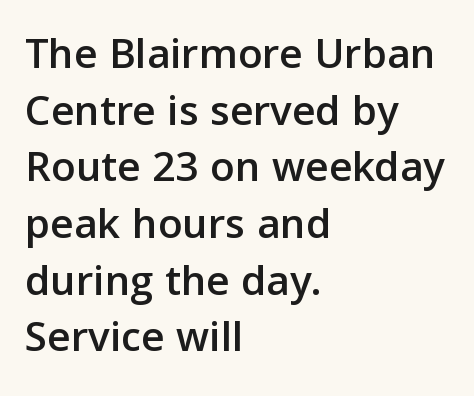
{"serif": "no", "italic": "no", "width": "normal", "stroke_contrast": "low", "x_height": "medium", "monospaced": "no", "underline": "no", "align": "left", "line_spacing": "normal", "line_spacing_ratio": 1.26, "letter_spacing": "normal", "letter_spacing_em": 0.0, "glyph_px": 45}
